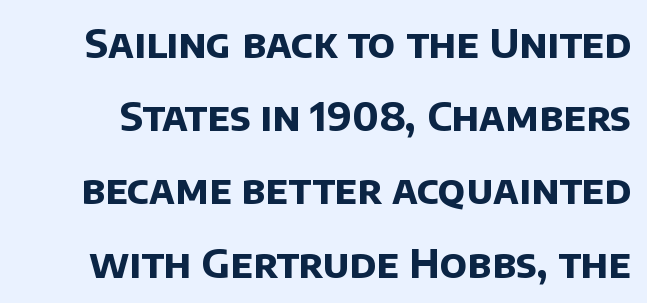
{"serif": "no", "bold": "yes", "weight": "bold", "width": "normal", "stroke_contrast": "low", "x_height": "large", "monospaced": "no", "underline": "no", "line_spacing_ratio": 1.83, "letter_spacing": "normal", "letter_spacing_em": 0.0, "glyph_px": 40}
